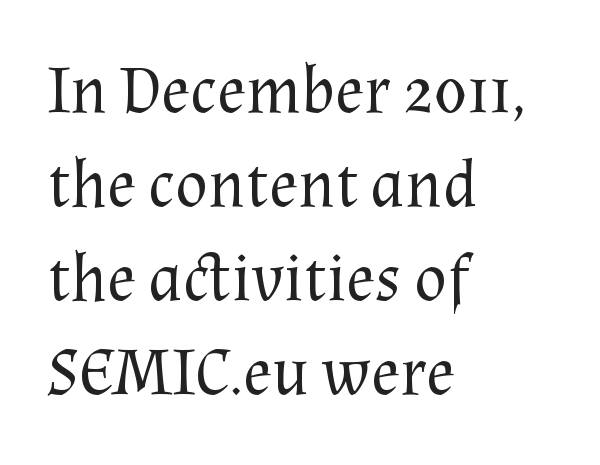
The face used here is proportionally spaced, like ordinary book or web type. Anything drawn beneath the words? Only blank space. It's the straight-up-and-down kind of type. Vertical spacing — default.
